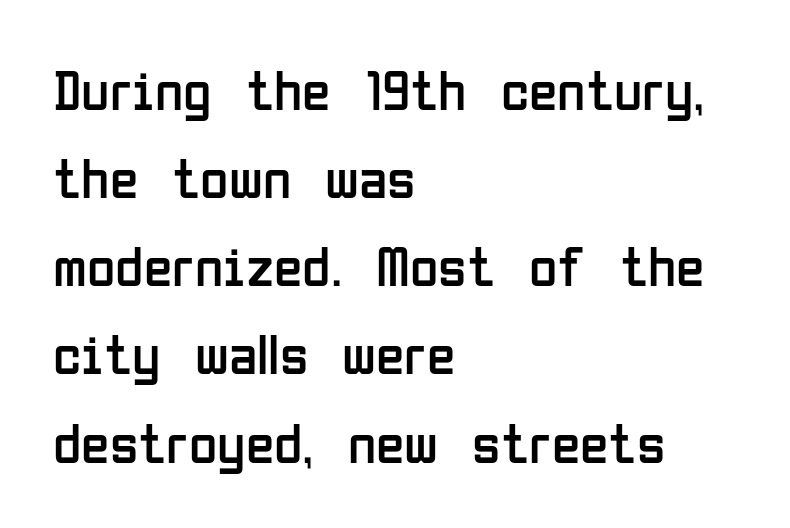
Q: Is the text bold? A: No.
Q: Is the text italic (slanted)? A: No, it is upright.
Q: Is the typeface a serif or a sans-serif typeface? A: Sans-serif.
Q: Is the text underlined? A: No.
Q: How is the paragraph aligned? A: Left-aligned.
Q: Is the spacing between letters normal or unusually wide? A: Normal.
Q: Is the spacing between lines tight, normal or loose? A: Normal.
Q: Width (condensed, normal, or wide)? A: Condensed.
Q: Stroke contrast? A: Low.
Q: x-height? A: Medium.
Q: Monospaced? A: No.
